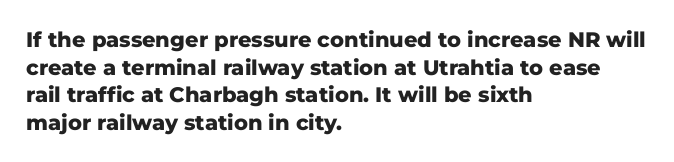
Q: Is the text bold? A: Yes.
Q: Is the text italic (slanted)? A: No, it is upright.
Q: Is the text underlined? A: No.
Q: How is the paragraph aligned? A: Left-aligned.
Q: Is the spacing between letters normal or unusually wide? A: Normal.
Q: Is the spacing between lines tight, normal or loose? A: Normal.
